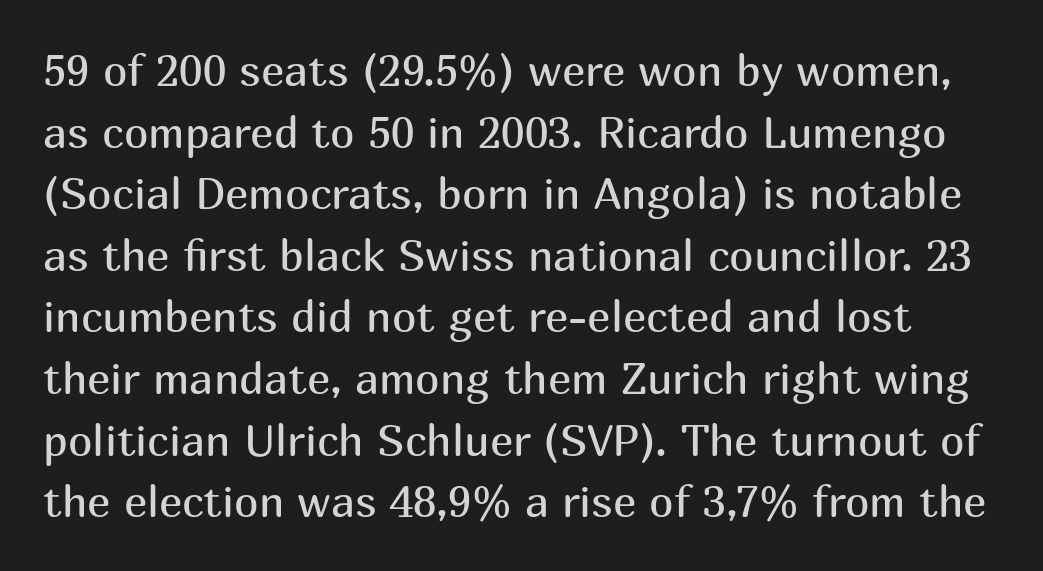
{"serif": "no", "italic": "no", "bold": "no", "weight": "regular", "width": "normal", "stroke_contrast": "medium", "x_height": "medium", "monospaced": "no", "underline": "no", "line_spacing": "normal", "line_spacing_ratio": 1.4, "letter_spacing": "normal", "letter_spacing_em": 0.0, "glyph_px": 44}
